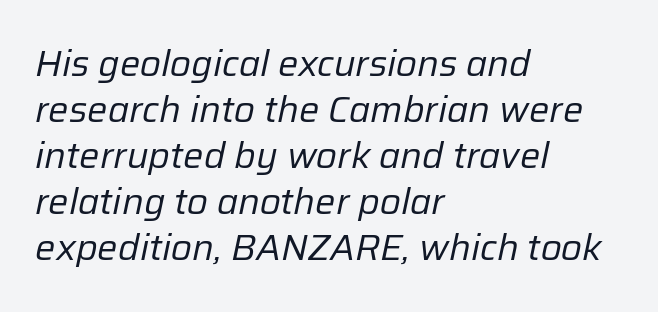
Q: Is the text bold? A: No.
Q: Is the text italic (slanted)? A: Yes, it leans right by about 12 degrees.
Q: Is the text underlined? A: No.
Q: How is the paragraph aligned? A: Left-aligned.
Q: Is the spacing between letters normal or unusually wide? A: Normal.
Q: Is the spacing between lines tight, normal or loose? A: Normal.
Q: Width (condensed, normal, or wide)? A: Normal.
Q: Stroke contrast? A: Low.
Q: x-height? A: Medium.
Q: Monospaced? A: No.
